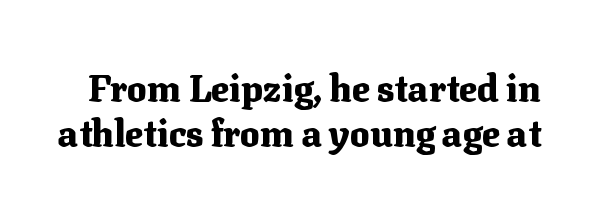
{"serif": "yes", "italic": "no", "bold": "yes", "weight": "heavy", "width": "normal", "stroke_contrast": "medium", "x_height": "medium", "monospaced": "no", "underline": "no", "line_spacing_ratio": 1.22, "letter_spacing": "normal", "letter_spacing_em": 0.0, "glyph_px": 37}
